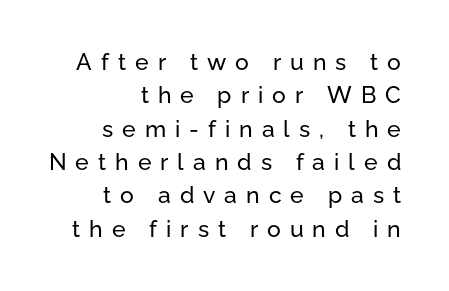
Upright lettering throughout. Underlining? Definitely not there. The rendering uses a moderate line-height, typical for paragraphs. Does extra space separate the letters? Yes, quite a lot of it. The lines in this sample share a right terminus and differ only in where they begin.
